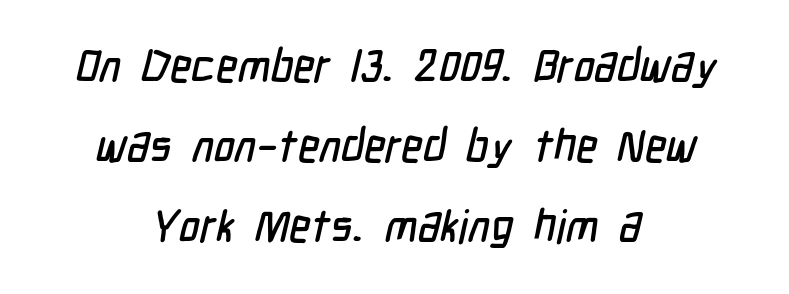
{"serif": "no", "width": "condensed", "stroke_contrast": "low", "x_height": "medium", "monospaced": "no", "underline": "no", "align": "center", "line_spacing_ratio": 1.78, "letter_spacing": "normal", "letter_spacing_em": 0.0, "glyph_px": 45}
